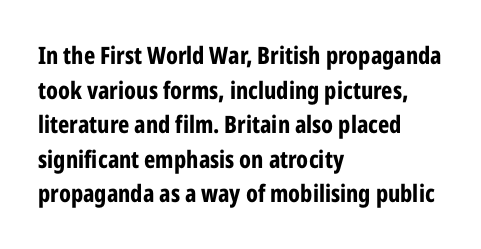
The image shows 24 px bold type, upright; set left-aligned, normal line spacing (1.44x), normal letter spacing, not underlined.
